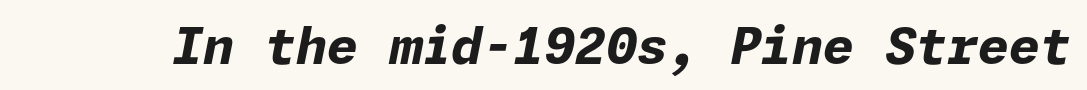
The image shows 50 px bold type, italic (leaning right); set normal letter spacing, not underlined; low stroke contrast and a medium x-height.
